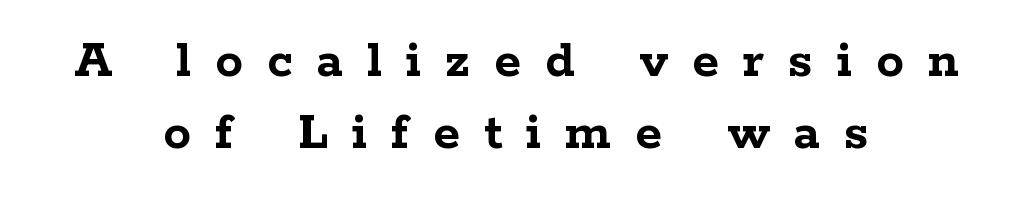
The rendering uses a moderate line-height, typical for paragraphs. The passage is arranged like a title page — every line centered. The rendering shows small feet on the letterforms — a serif design. The rendering inserts visible extra space after every character. On the weight axis this lands at bold, roughly 700. The glyphs are unaccompanied by any horizontal stroke below them.
